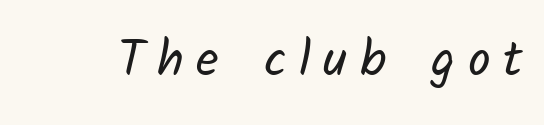
The image shows 50 px regular-weight sans-serif type; set unusually wide letter spacing (+0.25 em), not underlined; low stroke contrast and a medium x-height.
